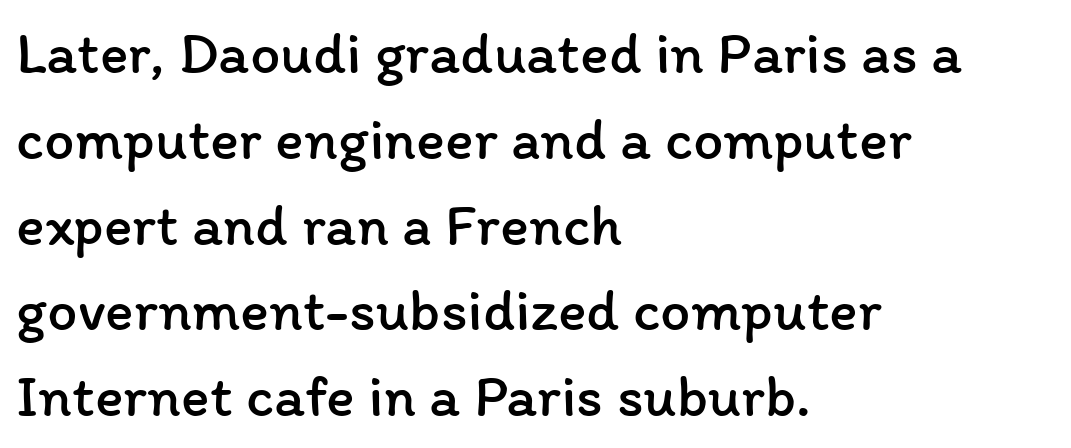
The image shows 60 px regular-weight type, upright; set left-aligned, normal line spacing (1.43x), normal letter spacing, not underlined; low stroke contrast and a medium x-height.
